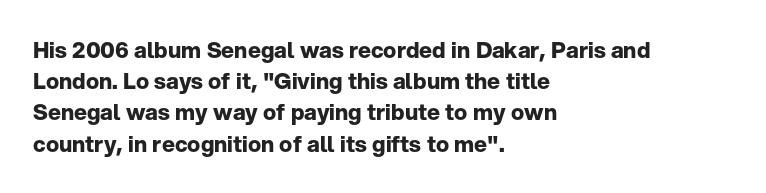
The image shows 22 px bold type, upright; set left-aligned, normal line spacing (1.42x), normal letter spacing, not underlined.
